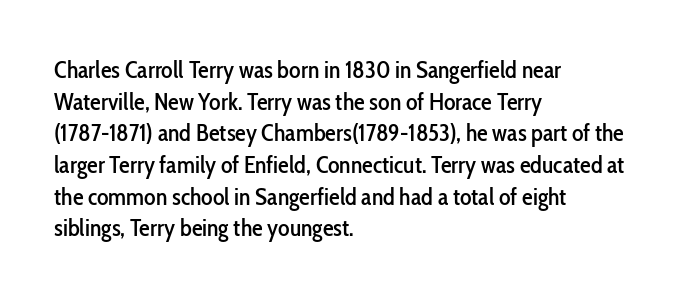
The image shows 24 px text type, upright; set left-aligned, normal line spacing (1.32x), normal letter spacing, not underlined.
